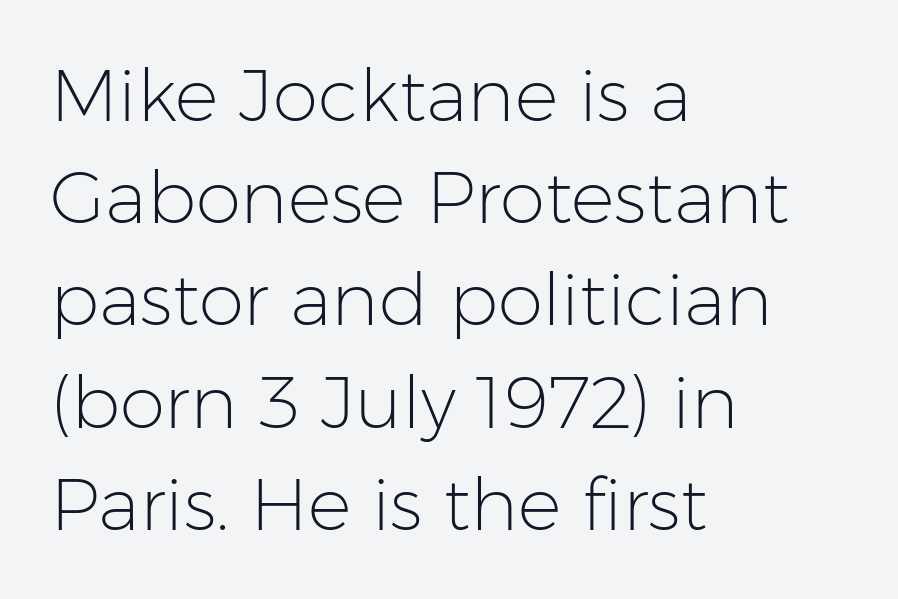
{"serif": "no", "italic": "no", "bold": "no", "weight": "light", "width": "normal", "stroke_contrast": "low", "x_height": "medium", "monospaced": "no", "underline": "no", "align": "left", "line_spacing": "normal", "line_spacing_ratio": 1.4, "letter_spacing": "normal", "letter_spacing_em": 0.0, "glyph_px": 73}
